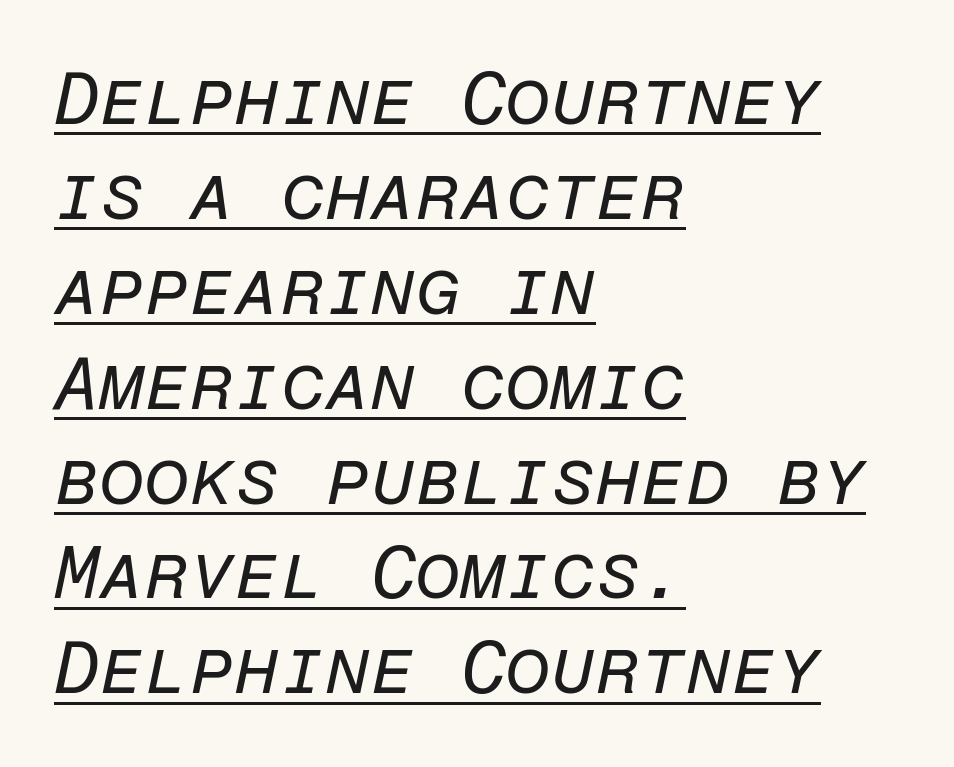
The image shows 73 px regular-weight type, italic (leaning right), monospaced; set left-aligned, normal line spacing (1.3x), normal letter spacing, underlined; low stroke contrast and a medium x-height.
